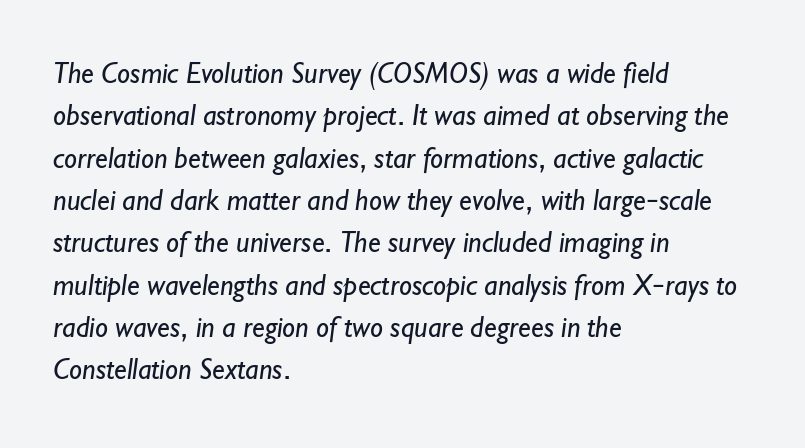
Q: Is the text bold? A: No.
Q: Is the typeface a serif or a sans-serif typeface? A: Sans-serif.
Q: Is the text underlined? A: No.
Q: How is the paragraph aligned? A: Left-aligned.
Q: Is the spacing between letters normal or unusually wide? A: Normal.
Q: Is the spacing between lines tight, normal or loose? A: Normal.
Q: Width (condensed, normal, or wide)? A: Normal.
Q: Stroke contrast? A: Low.
Q: x-height? A: Small.
Q: Monospaced? A: No.
